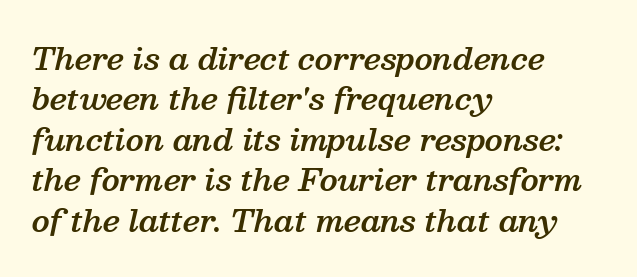
Q: Is the text bold? A: Semi-bold.
Q: Is the text italic (slanted)? A: Yes, it leans right by about 13 degrees.
Q: Is the typeface a serif or a sans-serif typeface? A: Serif.
Q: Is the text underlined? A: No.
Q: How is the paragraph aligned? A: Left-aligned.
Q: Is the spacing between letters normal or unusually wide? A: Normal.
Q: Is the spacing between lines tight, normal or loose? A: Normal.
Q: Width (condensed, normal, or wide)? A: Normal.
Q: Stroke contrast? A: Medium.
Q: x-height? A: Medium.
Q: Monospaced? A: No.
